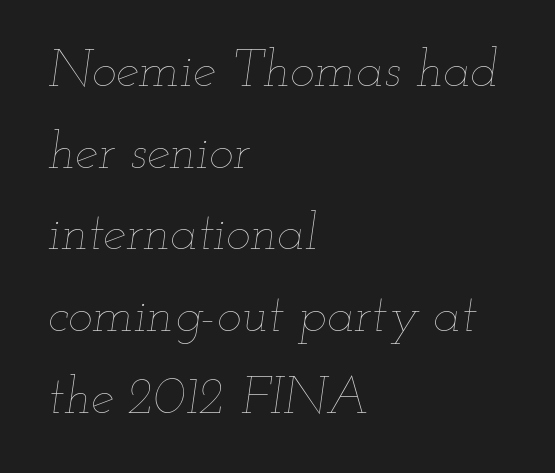
Check under the words: just untouched page. Glyph-to-glyph distance matches everyday printed text. The weight tops out at a normal text grade. Where is the straight margin? On the left. The passage shown is typed in a proportional face where columns would drift. Would a proofreader flag this as italicized? Yes.
